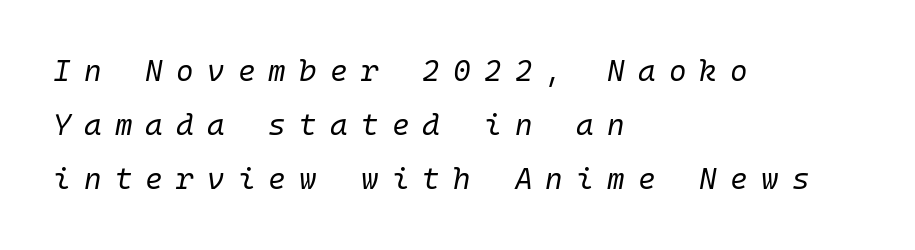
{"italic": "yes", "lean": "right", "slant_degrees": 10, "bold": "no", "weight": "regular", "width": "normal", "stroke_contrast": "low", "x_height": "medium", "monospaced": "yes", "underline": "no", "align": "left", "line_spacing_ratio": 1.8, "letter_spacing": "wide", "letter_spacing_em": 0.44, "glyph_px": 30}
